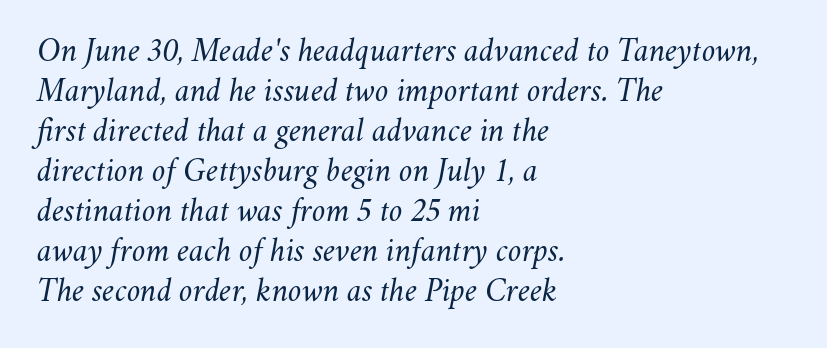
Q: Is the text bold? A: No.
Q: Is the text italic (slanted)? A: Yes, it leans right by about 11 degrees.
Q: Is the text underlined? A: No.
Q: How is the paragraph aligned? A: Left-aligned.
Q: Is the spacing between letters normal or unusually wide? A: Normal.
Q: Width (condensed, normal, or wide)? A: Normal.
Q: Stroke contrast? A: Medium.
Q: x-height? A: Small.
Q: Monospaced? A: No.
